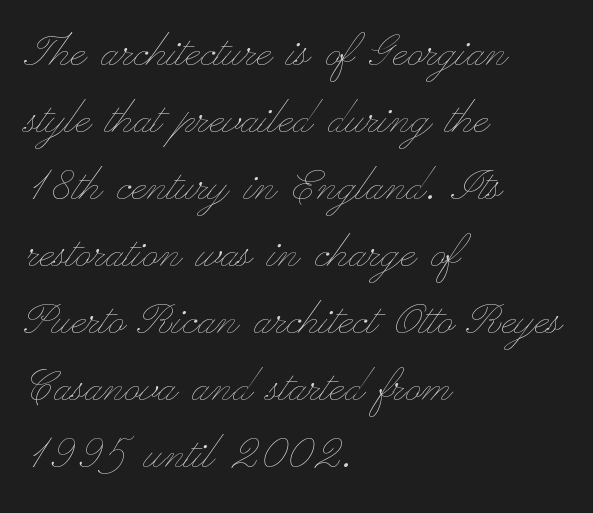
{"bold": "no", "weight": "thin", "width": "wide", "stroke_contrast": "low", "x_height": "small", "monospaced": "no", "underline": "no", "align": "left", "line_spacing_ratio": 1.24, "letter_spacing": "normal", "letter_spacing_em": 0.0, "glyph_px": 54}
